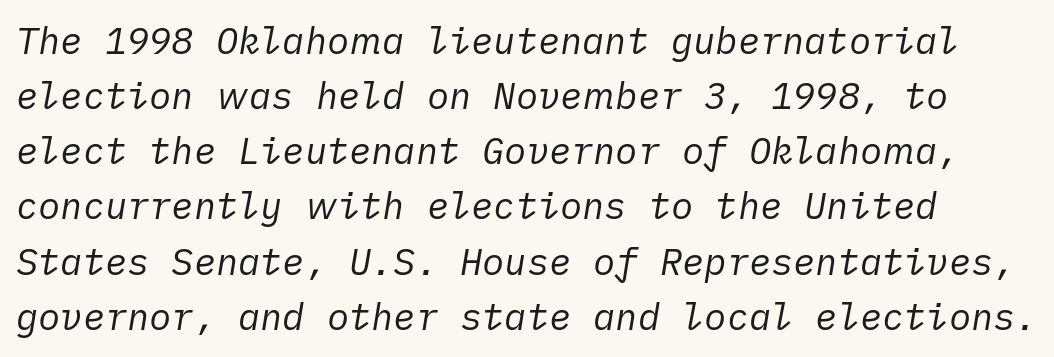
Q: Is the text bold? A: No.
Q: Is the text italic (slanted)? A: Yes, it leans right by about 10 degrees.
Q: Is the text underlined? A: No.
Q: Is the spacing between letters normal or unusually wide? A: Normal.
Q: Is the spacing between lines tight, normal or loose? A: Normal.
Q: Width (condensed, normal, or wide)? A: Normal.
Q: Stroke contrast? A: Low.
Q: x-height? A: Medium.
